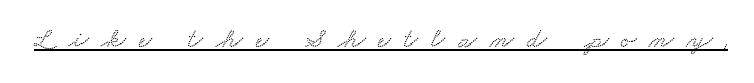
{"serif": "yes", "width": "wide", "stroke_contrast": "low", "x_height": "small", "monospaced": "no", "underline": "yes", "letter_spacing": "wide", "letter_spacing_em": 0.46, "glyph_px": 28}
